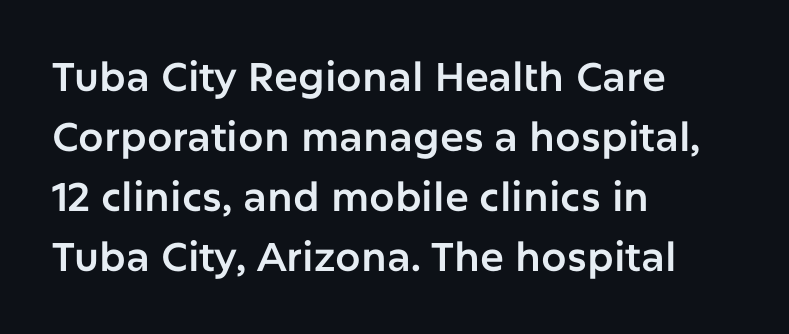
The image shows 40 px sans-serif type, upright; set left-aligned, normal line spacing (1.5x), normal letter spacing, not underlined; low stroke contrast and a medium x-height.
